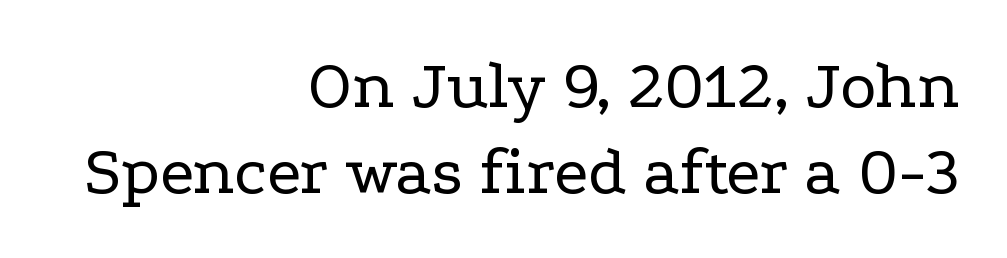
The letters advance in unequal steps, a hallmark of proportional type. Standard letterfit; no display-style spreading of the glyphs. Old-style or modern, the face here clearly has serifs. The passage shown is not underscored anywhere. Notice how the stems are strictly vertical — no italics here. The letterforms sit at book weight or below.
